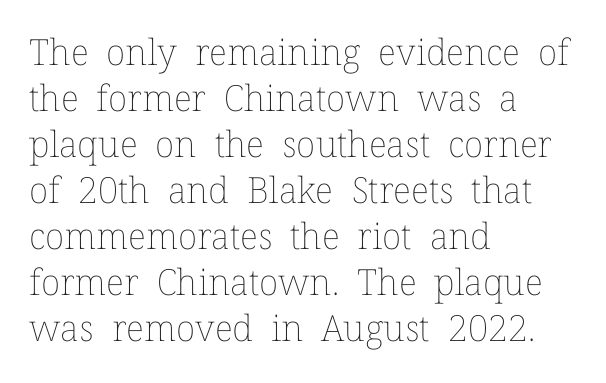
The image shows 36 px thin type, upright; set left-aligned, normal line spacing (1.28x), normal letter spacing, not underlined; low stroke contrast and a medium x-height.
